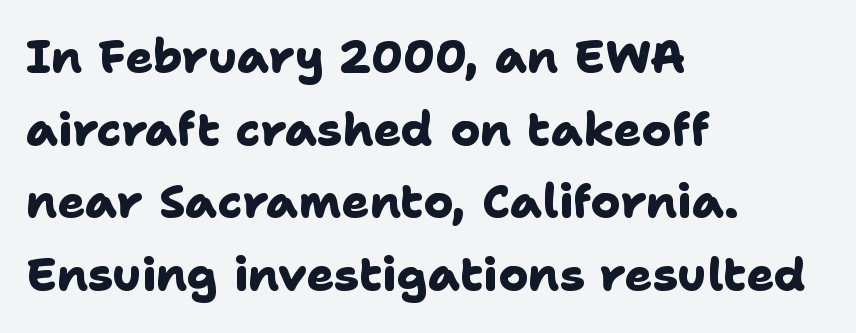
Stroke thickness is high; the sample reads as a true bold. The leading is moderate, giving the passage an even texture. Bare-footed words on every line. Think of a printed novel: that variable character pitch is what you see here. The gaps between neighbouring characters are ordinary and unremarkable.
